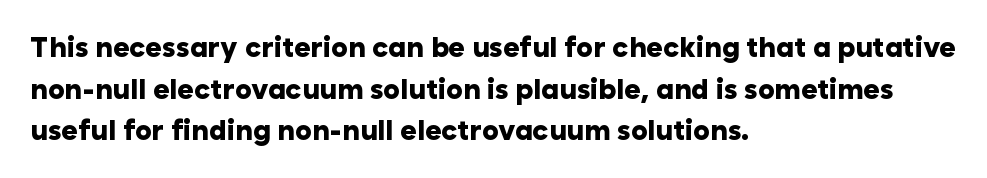
Layout note: lines flush left. Underline: absent. Does the lettering tilt? It doesn't — this is upright. The letters are bold, with thick, heavy strokes. Quick note: interline space is typical. The text was rendered using a sans face with plain stroke endings.
